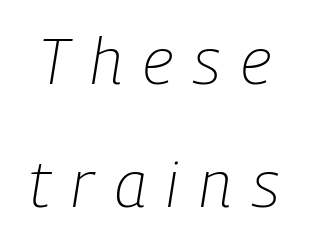
{"italic": "yes", "lean": "right", "slant_degrees": 9, "bold": "no", "weight": "light", "width": "condensed", "stroke_contrast": "low", "x_height": "medium", "monospaced": "no", "underline": "no", "line_spacing": "loose", "line_spacing_ratio": 1.9, "letter_spacing": "wide", "letter_spacing_em": 0.32, "glyph_px": 65}
